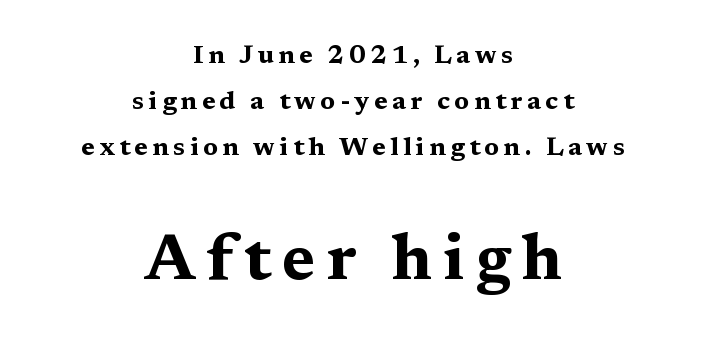
The face used here is seriffed, in the tradition of book romans. Note the varied advance widths — an 'i' is clearly narrower than an 'm'. Unmarked baselines from the first word to the last. This sample uses an upright cut, with every glyph sitting square on the baseline.
